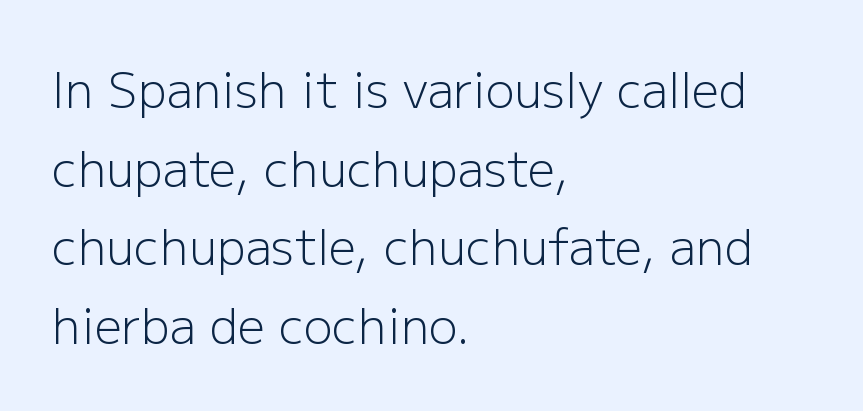
The image shows 48 px light sans-serif type, upright; set left-aligned, normal line spacing (1.64x), normal letter spacing, not underlined; low stroke contrast and a medium x-height.
